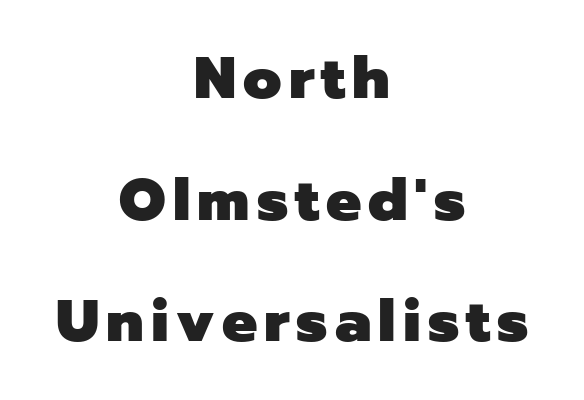
Q: Is the text bold? A: Yes.
Q: Is the text italic (slanted)? A: No, it is upright.
Q: Is the typeface a serif or a sans-serif typeface? A: Sans-serif.
Q: Is the text underlined? A: No.
Q: How is the paragraph aligned? A: Centered.
Q: Is the spacing between lines tight, normal or loose? A: Loose.
Q: Width (condensed, normal, or wide)? A: Normal.
Q: Stroke contrast? A: Low.
Q: x-height? A: Medium.
Q: Monospaced? A: No.
